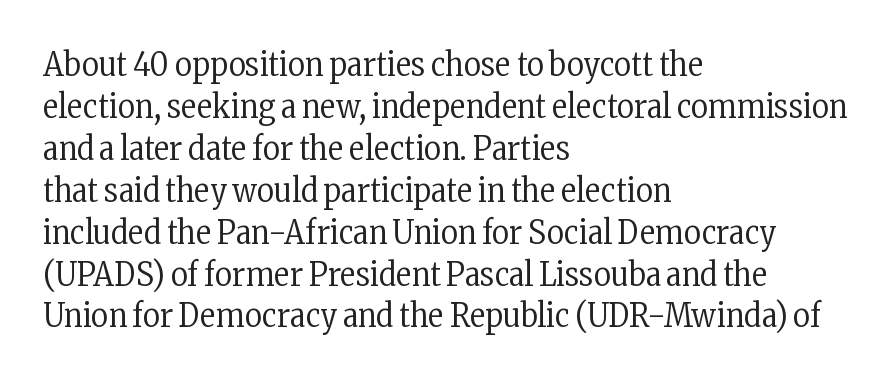
{"serif": "yes", "italic": "no", "bold": "no", "weight": "regular", "width": "condensed", "stroke_contrast": "low", "x_height": "medium", "monospaced": "no", "underline": "no", "align": "left", "line_spacing": "normal", "line_spacing_ratio": 1.27, "letter_spacing": "normal", "letter_spacing_em": 0.0, "glyph_px": 33}
